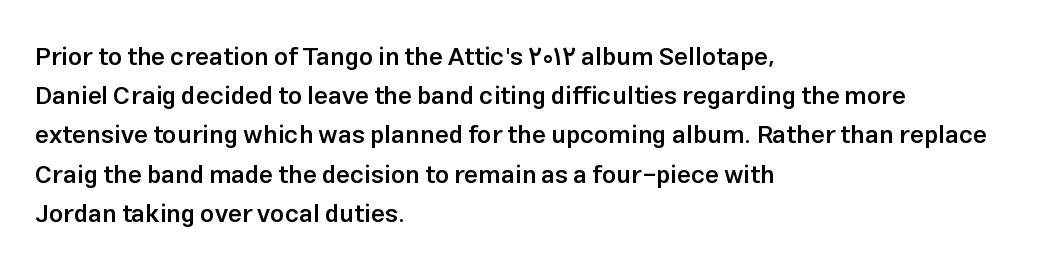
The image shows 25 px text type, upright; set left-aligned, normal line spacing (1.57x), normal letter spacing, not underlined.
